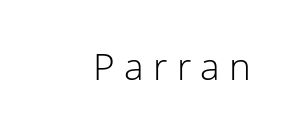
The letters look calm and open, with moderate or lighter stems. The glyphs in this specimen are sans serif. Inter-character spacing is expanded well beyond the font's built-in metrics. A typesetter would call this proportional, since set widths differ per character. Each row of text sits above clean, open space. Short and long lines alike share a common ending point at right.
